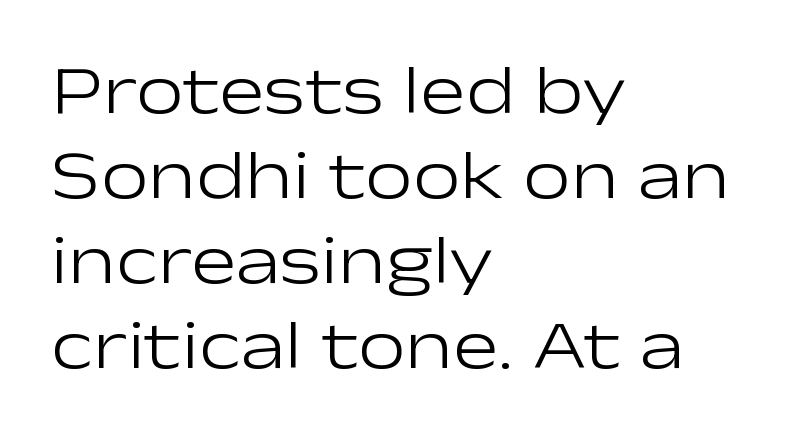
{"serif": "no", "italic": "no", "bold": "no", "weight": "light", "width": "wide", "stroke_contrast": "low", "x_height": "medium", "monospaced": "no", "underline": "no", "align": "left", "line_spacing": "normal", "line_spacing_ratio": 1.25, "letter_spacing": "normal", "letter_spacing_em": 0.0, "glyph_px": 68}
